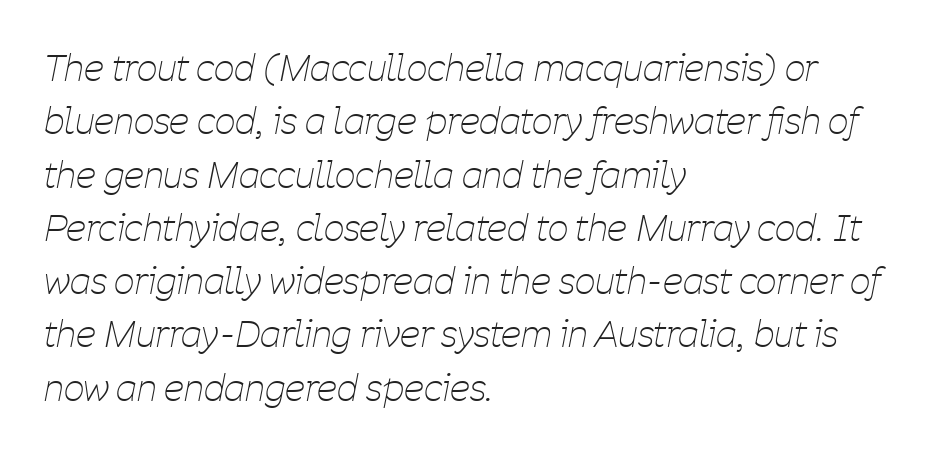
Q: Is the text bold? A: No.
Q: Is the text italic (slanted)? A: Yes, it leans right by about 11 degrees.
Q: Is the text underlined? A: No.
Q: How is the paragraph aligned? A: Left-aligned.
Q: Is the spacing between letters normal or unusually wide? A: Normal.
Q: Is the spacing between lines tight, normal or loose? A: Normal.
Q: Width (condensed, normal, or wide)? A: Condensed.
Q: Stroke contrast? A: Low.
Q: x-height? A: Medium.
Q: Monospaced? A: No.
